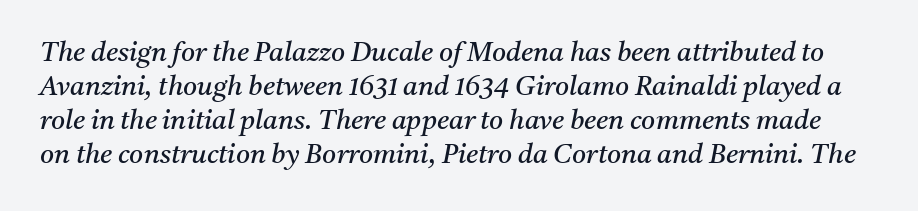
Q: Is the text bold? A: No.
Q: Is the text italic (slanted)? A: Yes, it leans right by about 11 degrees.
Q: Is the text underlined? A: No.
Q: Is the spacing between letters normal or unusually wide? A: Normal.
Q: Is the spacing between lines tight, normal or loose? A: Normal.
